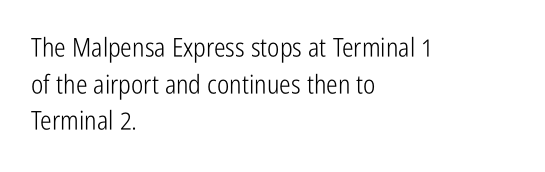
The image shows 26 px text type, upright; set left-aligned, normal line spacing (1.41x), normal letter spacing, not underlined.
